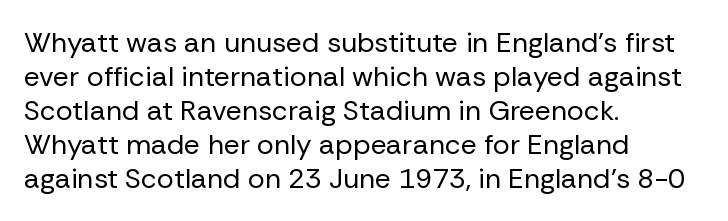
When letters stand straight like this, we call the style roman or upright. Regarding serifs, this sample does without them. The font sits on the lighter half of the weight spectrum, regular included. Spacing verdict: proportional, widths tailored to each character.
